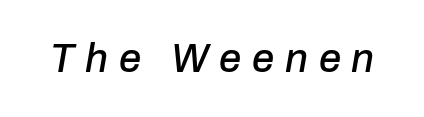
{"italic": "yes", "lean": "right", "slant_degrees": 10, "width": "normal", "stroke_contrast": "low", "x_height": "medium", "monospaced": "no", "underline": "no", "letter_spacing": "wide", "letter_spacing_em": 0.27, "glyph_px": 40}
